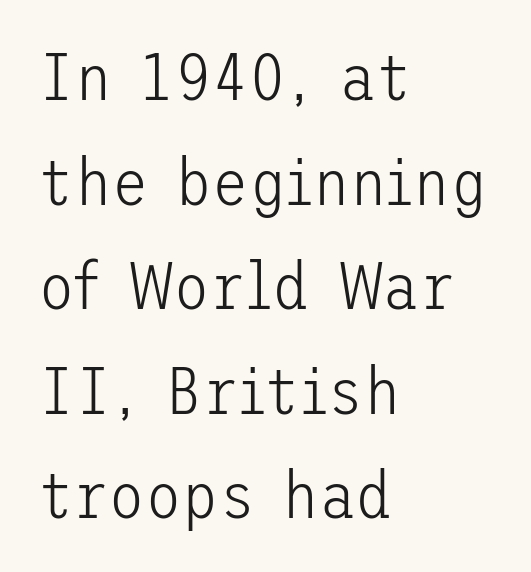
Each stroke keeps to a modest, everyday thickness or less. Horizontal bands of white between lines are of average thickness. Examine the stroke ends and you'll find no serifs. Letters rest on an invisible, unmarked baseline. The letters sit at their default tracking, neither squeezed nor spread. Unlike italic type, these characters show no tilt at all.
